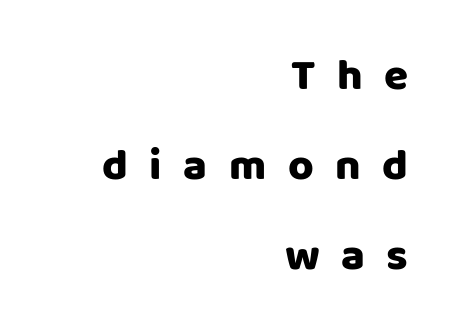
Visually the block forms a straight wall on the right and a jagged coastline on the left. You can tell it's not italic because the verticals are truly vertical. This rendering widens character spacing well past its baseline value. Vertical spacing — loose. Regarding serifs, this sample does without them. Descender tails drop into unmarked territory.
